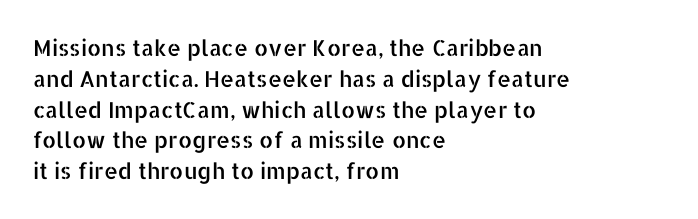
Q: Is the text italic (slanted)? A: No, it is upright.
Q: Is the text underlined? A: No.
Q: How is the paragraph aligned? A: Left-aligned.
Q: Is the spacing between letters normal or unusually wide? A: Normal.
Q: Is the spacing between lines tight, normal or loose? A: Normal.
